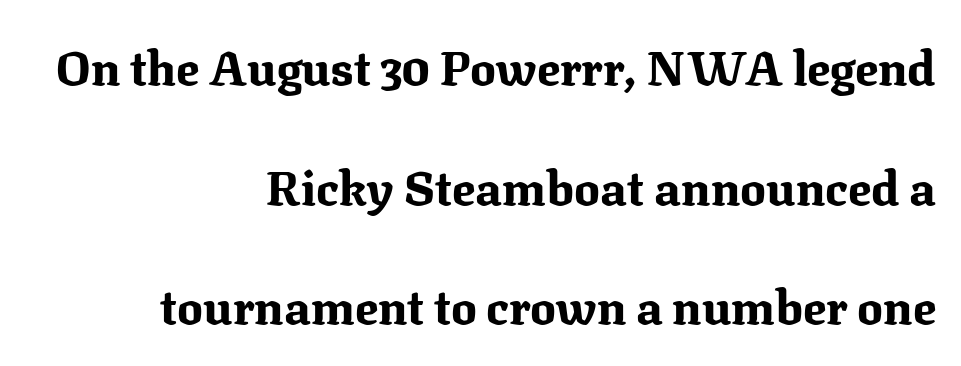
The image shows 48 px bold serif type, upright; set right-aligned, loose line spacing (2.49x), normal letter spacing, not underlined; medium stroke contrast and a medium x-height.
